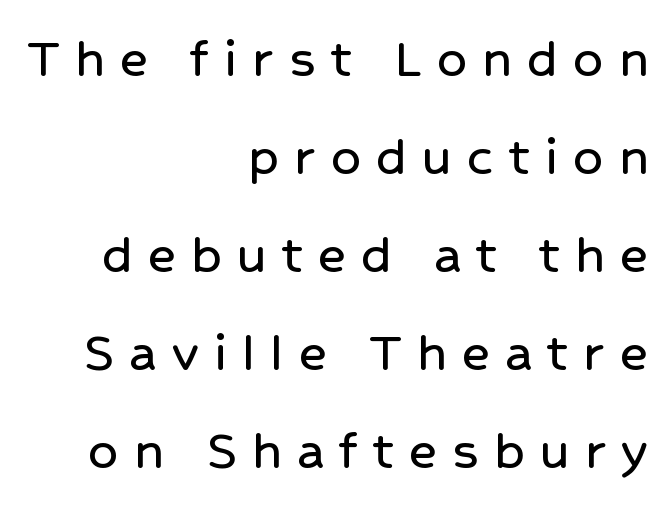
This rendering features lettering with no underline. Normally led — the rows are evenly, conventionally spaced. Characters remain perfectly vertical along every line. Character widths vary here, with narrow letters taking less room than wide ones. Typographically, this falls in the sans-serif category. Caption: expanded tracking, letters set apart.
